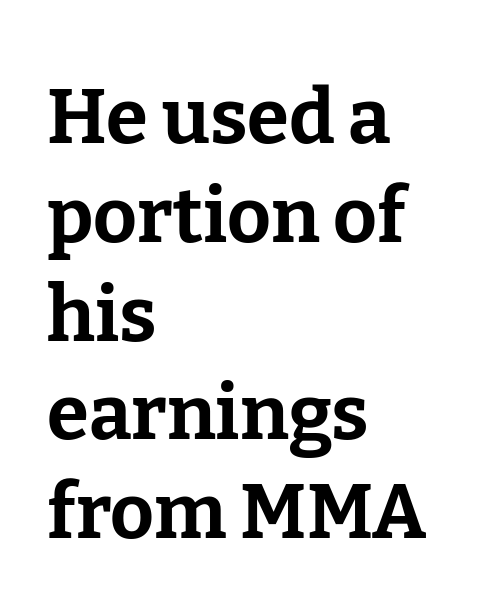
Q: Is the text bold? A: Yes.
Q: Is the text italic (slanted)? A: No, it is upright.
Q: Is the typeface a serif or a sans-serif typeface? A: Serif.
Q: Is the text underlined? A: No.
Q: How is the paragraph aligned? A: Left-aligned.
Q: Is the spacing between letters normal or unusually wide? A: Normal.
Q: Is the spacing between lines tight, normal or loose? A: Normal.
Q: Width (condensed, normal, or wide)? A: Normal.
Q: Stroke contrast? A: Low.
Q: x-height? A: Medium.
Q: Monospaced? A: No.
